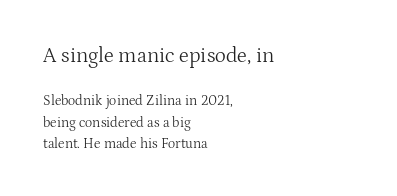
The image shows 21 px text type, upright; set left-aligned, normal line spacing (1.54x), normal letter spacing, not underlined; the first (top) block is 1.5x larger.
